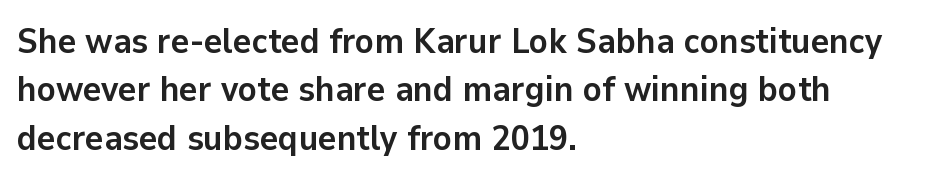
Q: Is the text bold? A: Yes.
Q: Is the text italic (slanted)? A: No, it is upright.
Q: Is the typeface a serif or a sans-serif typeface? A: Sans-serif.
Q: Is the text underlined? A: No.
Q: How is the paragraph aligned? A: Left-aligned.
Q: Is the spacing between letters normal or unusually wide? A: Normal.
Q: Is the spacing between lines tight, normal or loose? A: Normal.
Q: Width (condensed, normal, or wide)? A: Normal.
Q: Stroke contrast? A: Low.
Q: x-height? A: Medium.
Q: Monospaced? A: No.
